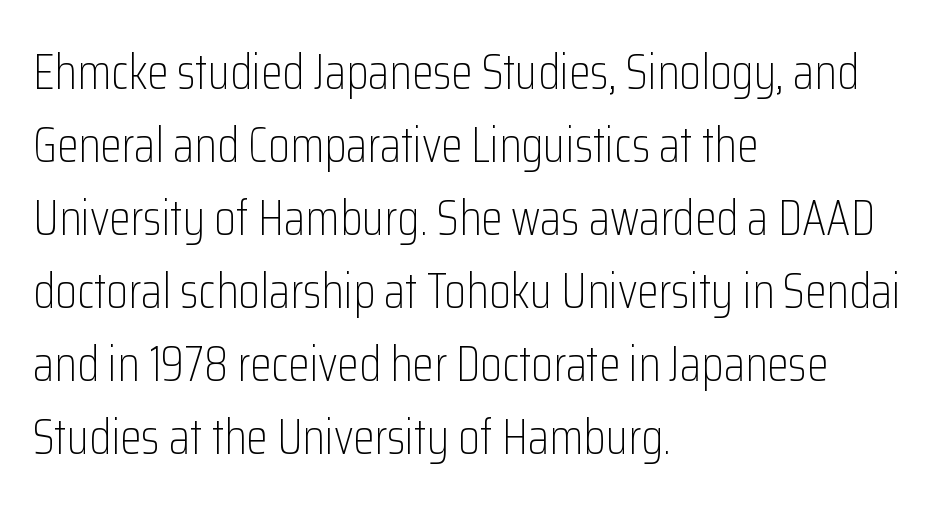
{"serif": "no", "italic": "no", "bold": "no", "weight": "light", "width": "condensed", "stroke_contrast": "low", "x_height": "medium", "monospaced": "no", "underline": "no", "align": "left", "line_spacing": "normal", "line_spacing_ratio": 1.49, "letter_spacing": "normal", "letter_spacing_em": 0.0, "glyph_px": 49}
